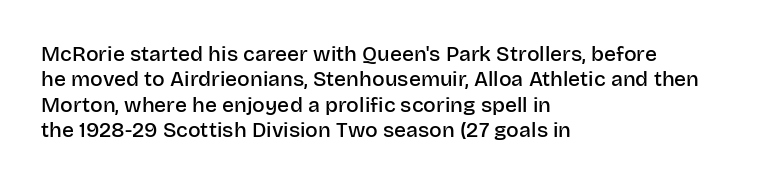
{"italic": "no", "bold": "semi", "underline": "no", "align": "left", "line_spacing_ratio": 1.21, "letter_spacing": "normal", "letter_spacing_em": 0.0, "glyph_px": 21}
